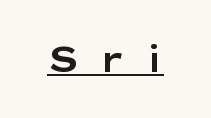
Q: Is the text italic (slanted)? A: No, it is upright.
Q: Is the typeface a serif or a sans-serif typeface? A: Sans-serif.
Q: Is the text underlined? A: Yes.
Q: Is the spacing between letters normal or unusually wide? A: Unusually wide.
Q: Width (condensed, normal, or wide)? A: Wide.
Q: Stroke contrast? A: Low.
Q: x-height? A: Medium.
Q: Monospaced? A: No.
